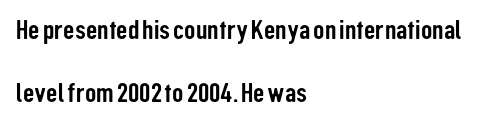
{"serif": "no", "italic": "no", "width": "condensed", "stroke_contrast": "low", "x_height": "medium", "monospaced": "no", "underline": "no", "align": "left", "line_spacing": "loose", "line_spacing_ratio": 2.26, "letter_spacing": "normal", "letter_spacing_em": 0.0, "glyph_px": 28}
